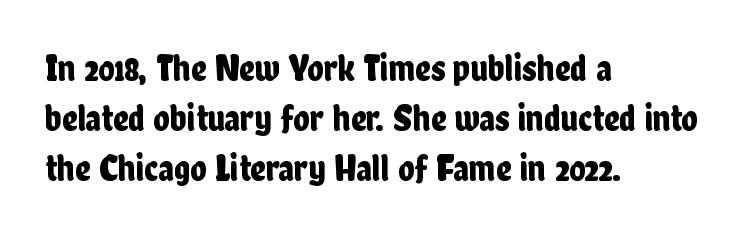
Q: Is the text italic (slanted)? A: No, it is upright.
Q: Is the typeface a serif or a sans-serif typeface? A: Sans-serif.
Q: Is the text underlined? A: No.
Q: How is the paragraph aligned? A: Left-aligned.
Q: Is the spacing between letters normal or unusually wide? A: Normal.
Q: Is the spacing between lines tight, normal or loose? A: Normal.
Q: Width (condensed, normal, or wide)? A: Condensed.
Q: Stroke contrast? A: Low.
Q: x-height? A: Medium.
Q: Monospaced? A: No.
